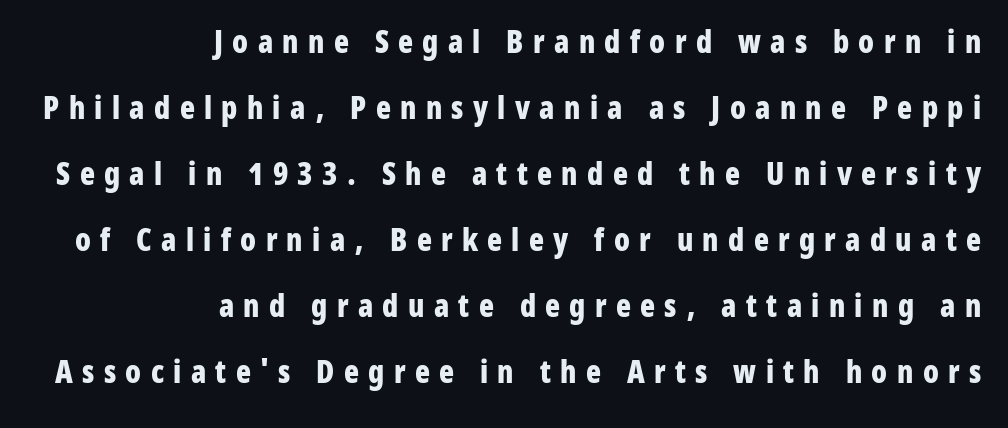
{"serif": "no", "italic": "no", "bold": "yes", "weight": "bold", "width": "condensed", "stroke_contrast": "low", "x_height": "medium", "monospaced": "no", "underline": "no", "align": "right", "line_spacing": "loose", "line_spacing_ratio": 2.13, "letter_spacing": "wide", "letter_spacing_em": 0.3, "glyph_px": 31}
